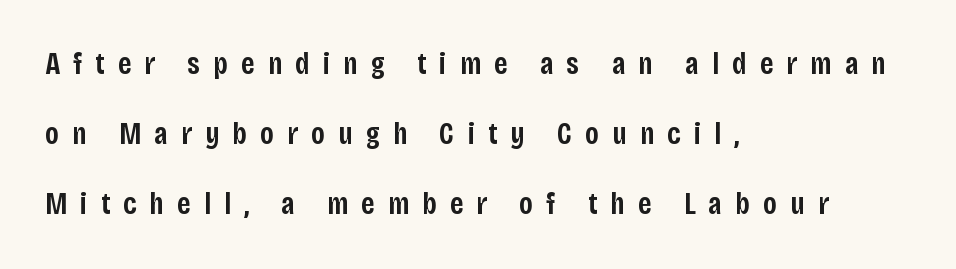
The image shows 31 px semibold, condensed sans-serif type, upright; set left-aligned, loose line spacing (2.26x), unusually wide letter spacing (+0.43 em), not underlined; low stroke contrast and a large x-height.
